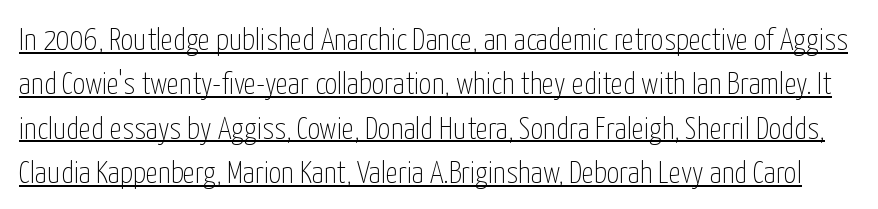
Underlining? Definitely there. How are the letters spaced? Ordinarily, with no added tracking. The face used here is proportionally spaced, like ordinary book or web type. Vertically, the passage feels balanced, rows spaced as you'd expect. The strokes are not fattened; the text isn't bold.
